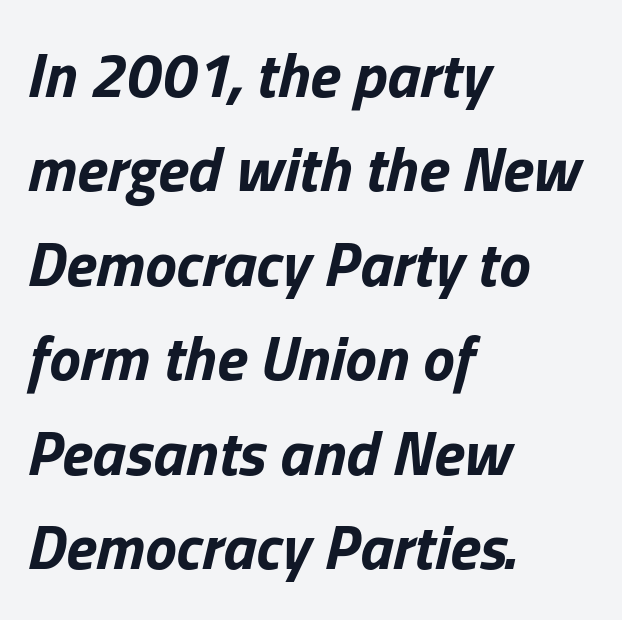
Horizontally, the lines are justified to the leading edge only. These words are printed bold, with thick strokes throughout. Vertical spacing — default. The rendering keeps characters at their native spacing. Any mark beneath the type? The region is blank.
